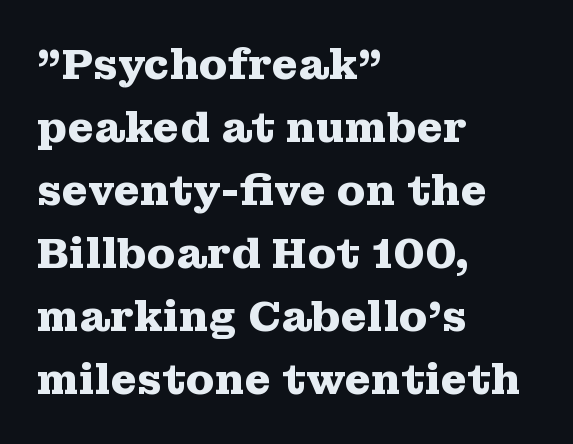
Q: Is the text bold? A: Yes.
Q: Is the text italic (slanted)? A: No, it is upright.
Q: Is the typeface a serif or a sans-serif typeface? A: Serif.
Q: Is the text underlined? A: No.
Q: How is the paragraph aligned? A: Left-aligned.
Q: Is the spacing between letters normal or unusually wide? A: Normal.
Q: Is the spacing between lines tight, normal or loose? A: Normal.
Q: Width (condensed, normal, or wide)? A: Wide.
Q: Stroke contrast? A: Medium.
Q: x-height? A: Medium.
Q: Monospaced? A: No.
